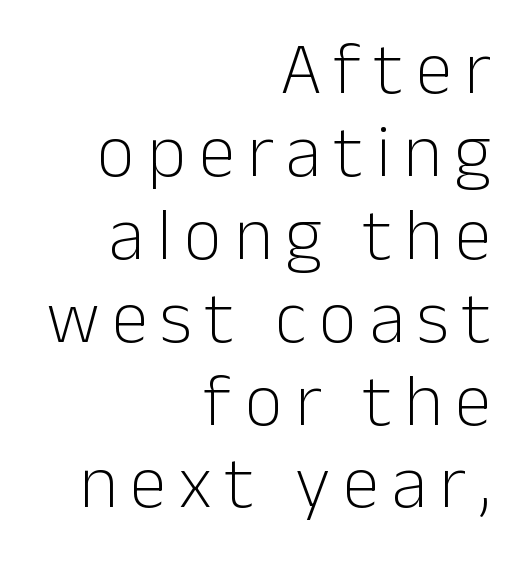
{"serif": "no", "italic": "no", "bold": "no", "weight": "light", "width": "normal", "stroke_contrast": "low", "x_height": "medium", "monospaced": "no", "underline": "no", "align": "right", "line_spacing": "tight", "line_spacing_ratio": 1.12, "glyph_px": 74}
